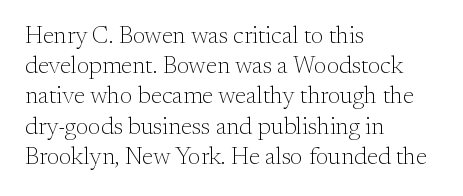
{"italic": "no", "bold": "no", "underline": "no", "align": "left", "line_spacing": "normal", "line_spacing_ratio": 1.26, "letter_spacing": "normal", "letter_spacing_em": 0.0, "glyph_px": 24}
